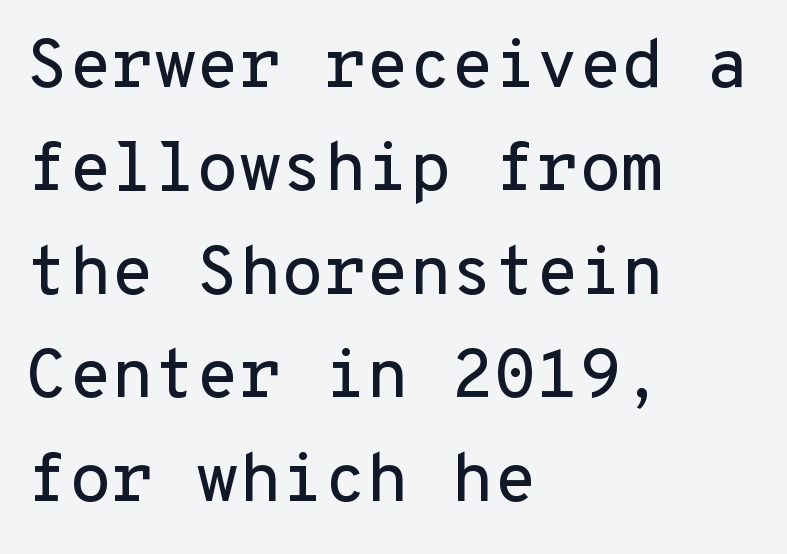
A normal amount of white space separates one row of letters from the next. These lines are rendered in a fixed-pitch font. Each row of text sits above clean, open space. Tracking here is standard; glyphs follow each other at the usual distance. Left-aligned paragraph, ragged on the right. Quick note: not italic, upright.
